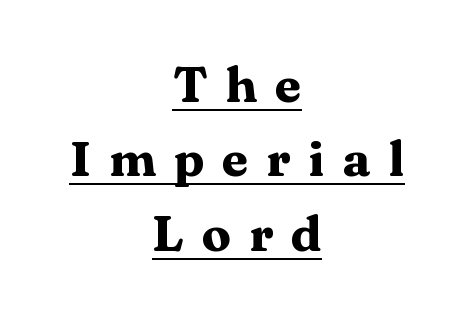
The sample's only ornament is a line tracing under the words. Varying glyph widths throughout — classic text-font behaviour. The horizontal fit of the characters is loose and conspicuously gappy. What's the leading like? Ordinary, nothing unusual.
